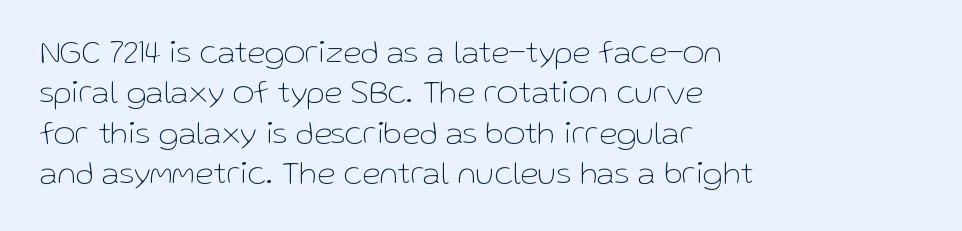
The passage shown is not underscored anywhere. The ragged edge is on the right, which tells us the setting is flush left. To sum up the face: it is a sans, with no serifs. Nothing unusual about the tracking: characters are spaced as the font intends.
